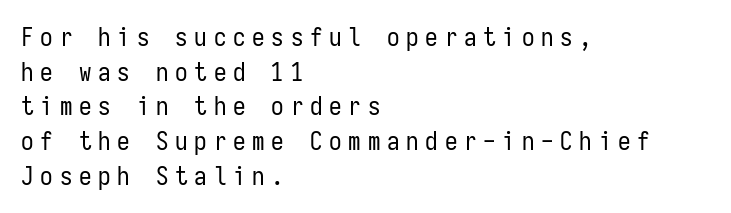
{"italic": "no", "bold": "no", "underline": "no", "align": "left", "line_spacing": "normal", "line_spacing_ratio": 1.39, "letter_spacing": "wide", "letter_spacing_em": 0.27, "glyph_px": 25}
